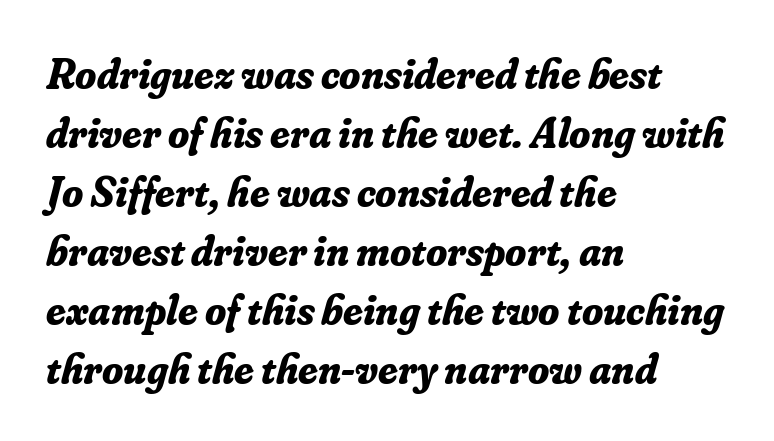
The image shows 43 px bold serif type, italic (leaning right); set left-aligned, normal line spacing (1.37x), normal letter spacing, not underlined; low stroke contrast and a small x-height.
